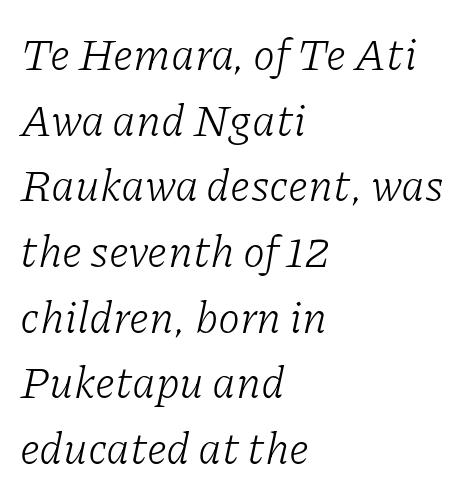
{"serif": "yes", "italic": "yes", "lean": "right", "slant_degrees": 11, "bold": "no", "weight": "light", "width": "normal", "stroke_contrast": "low", "x_height": "medium", "monospaced": "no", "underline": "no", "align": "left", "line_spacing": "normal", "line_spacing_ratio": 1.46, "letter_spacing": "normal", "letter_spacing_em": 0.0, "glyph_px": 45}
